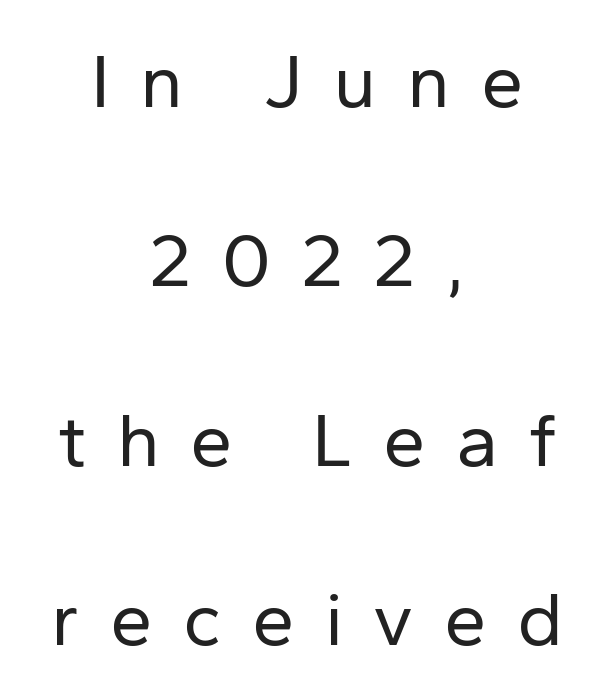
Q: Is the text bold? A: No.
Q: Is the text italic (slanted)? A: No, it is upright.
Q: Is the typeface a serif or a sans-serif typeface? A: Sans-serif.
Q: Is the text underlined? A: No.
Q: How is the paragraph aligned? A: Centered.
Q: Is the spacing between letters normal or unusually wide? A: Unusually wide.
Q: Is the spacing between lines tight, normal or loose? A: Loose.
Q: Width (condensed, normal, or wide)? A: Normal.
Q: Stroke contrast? A: Low.
Q: x-height? A: Medium.
Q: Monospaced? A: No.
